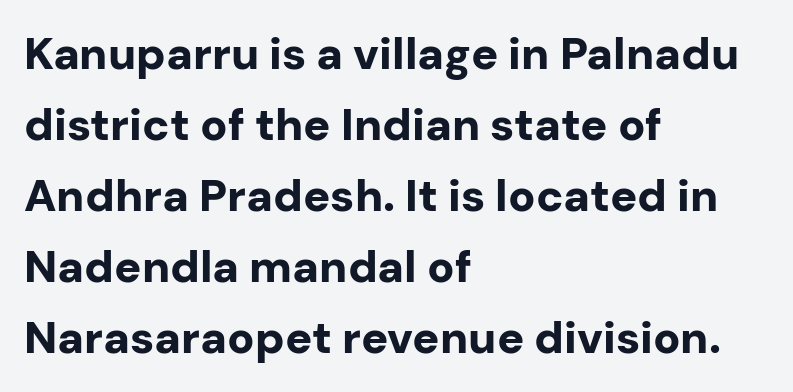
Q: Is the text bold? A: Yes.
Q: Is the text italic (slanted)? A: No, it is upright.
Q: Is the typeface a serif or a sans-serif typeface? A: Sans-serif.
Q: Is the text underlined? A: No.
Q: How is the paragraph aligned? A: Left-aligned.
Q: Is the spacing between letters normal or unusually wide? A: Normal.
Q: Is the spacing between lines tight, normal or loose? A: Normal.
Q: Width (condensed, normal, or wide)? A: Normal.
Q: Stroke contrast? A: Low.
Q: x-height? A: Medium.
Q: Monospaced? A: No.
